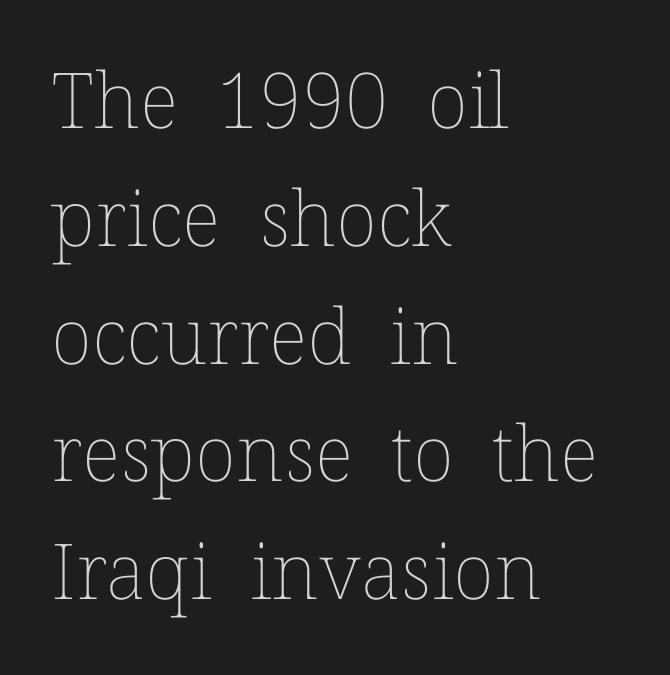
The face used here is rendered with its standard letterfit. The lines in this sample share a left origin and differ only in where they stop. Each stroke keeps to a modest, everyday thickness or less. How would I describe the line gaps? Plain and ordinary. Character widths vary here, with narrow letters taking less room than wide ones. The strip under each line holds only bare page.
